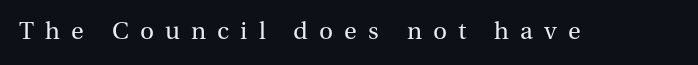
The letters stand upright; this is a roman face. Descenders are the only things crossing below the line. The face used here is rendered with a markedly widened letterfit. The face looks like a standard text weight, possibly lighter.
